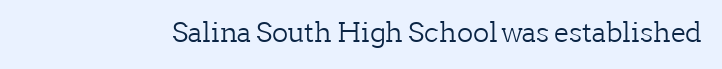
The image shows 27 px text type, upright; set normal letter spacing, not underlined.
